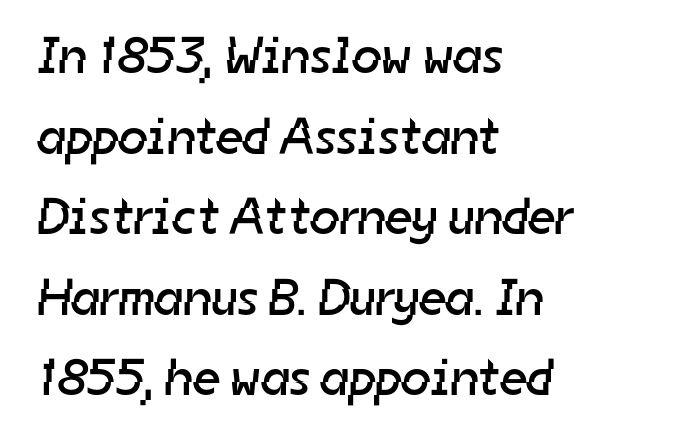
The image shows 52 px regular-weight sans-serif type; set left-aligned, normal line spacing (1.55x), normal letter spacing, not underlined; low stroke contrast and a medium x-height.
